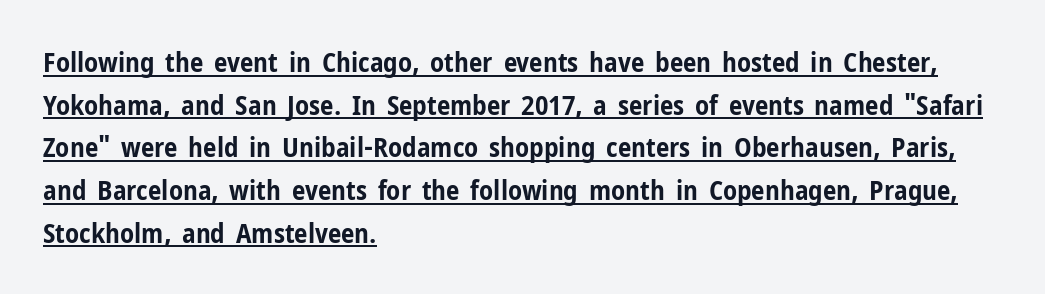
These lines keep a tight, regular rhythm from letter to letter. This rendering uses left alignment, leaving the right contour irregular. Strokes here are thick enough to call this a true bold. These lines sit exactly where default settings would place them. Looks like someone drew a line under every word here.
